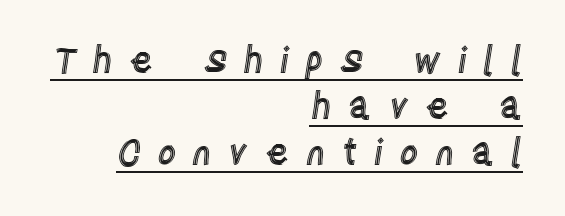
Q: Is the text italic (slanted)? A: Yes.
Q: Is the text underlined? A: Yes.
Q: How is the paragraph aligned? A: Right-aligned.
Q: Is the spacing between letters normal or unusually wide? A: Unusually wide.
Q: Is the spacing between lines tight, normal or loose? A: Normal.
Q: Width (condensed, normal, or wide)? A: Condensed.
Q: x-height? A: Large.
Q: Monospaced? A: No.
